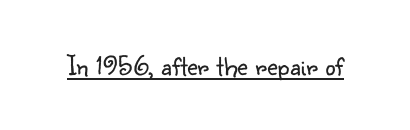
The image shows 29 px light sans-serif type, upright; set normal letter spacing, underlined; low stroke contrast and a small x-height.
